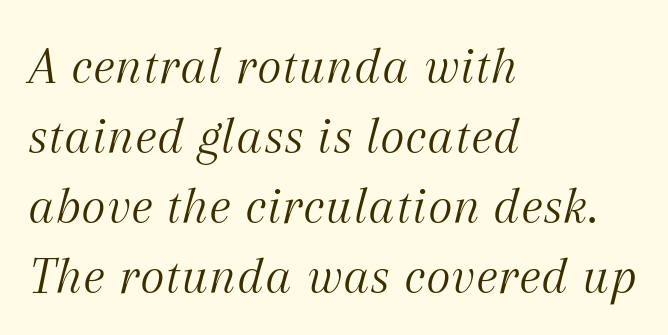
{"serif": "yes", "italic": "yes", "lean": "right", "slant_degrees": 12, "bold": "no", "weight": "light", "width": "normal", "stroke_contrast": "medium", "x_height": "medium", "monospaced": "no", "underline": "no", "align": "left", "line_spacing": "normal", "line_spacing_ratio": 1.32, "letter_spacing": "normal", "letter_spacing_em": 0.0, "glyph_px": 53}
